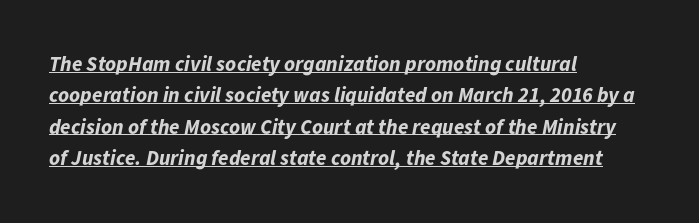
The image shows 21 px bold type, italic (leaning right); set left-aligned, normal line spacing (1.49x), normal letter spacing, underlined.
